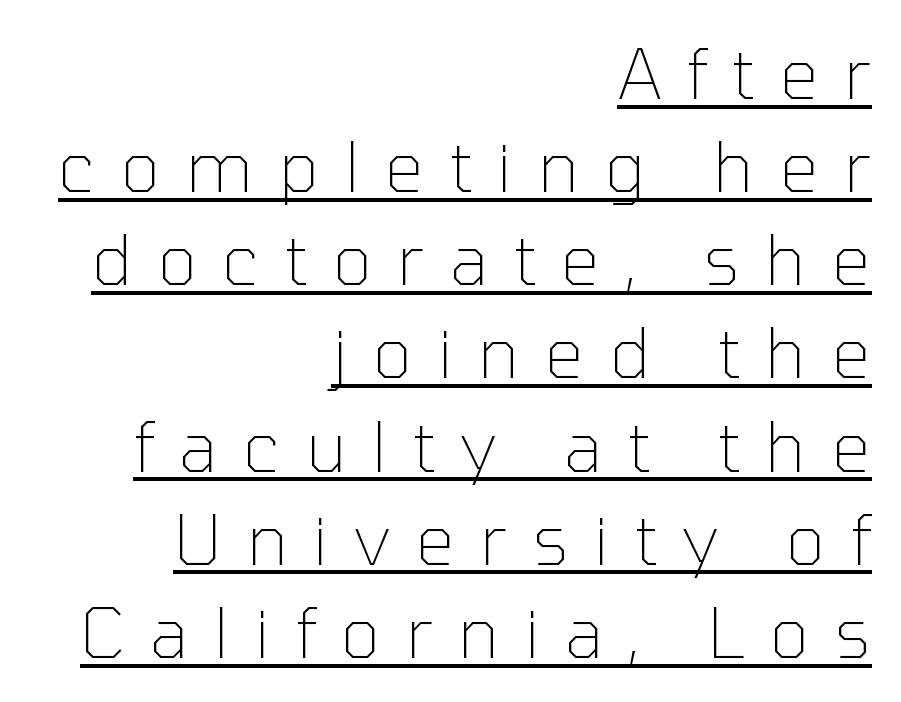
{"serif": "no", "italic": "no", "bold": "no", "weight": "thin", "width": "normal", "stroke_contrast": "low", "x_height": "medium", "monospaced": "no", "underline": "yes", "align": "right", "line_spacing": "normal", "line_spacing_ratio": 1.35, "letter_spacing": "wide", "letter_spacing_em": 0.37, "glyph_px": 69}
